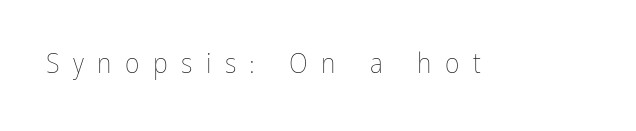
Q: Is the text bold? A: No.
Q: Is the text italic (slanted)? A: No, it is upright.
Q: Is the text underlined? A: No.
Q: Is the spacing between letters normal or unusually wide? A: Unusually wide.
Q: Width (condensed, normal, or wide)? A: Condensed.
Q: Stroke contrast? A: Low.
Q: x-height? A: Medium.
Q: Monospaced? A: No.
